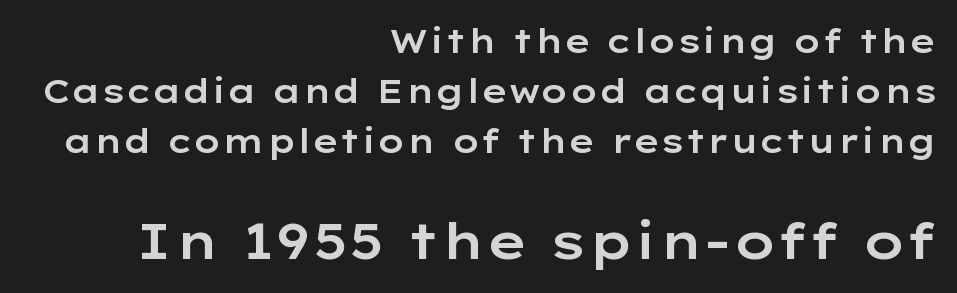
The type is set solid horizontally, with unmodified tracking. This is sans-serif lettering, the kind often seen on screens and signage. Of the two passages, the one underneath uses the larger point size. The lettering holds an erect, upright posture throughout. The block of text has a typical density, with ordinary space between rows. A typesetter would call this proportional, since set widths differ per character.
